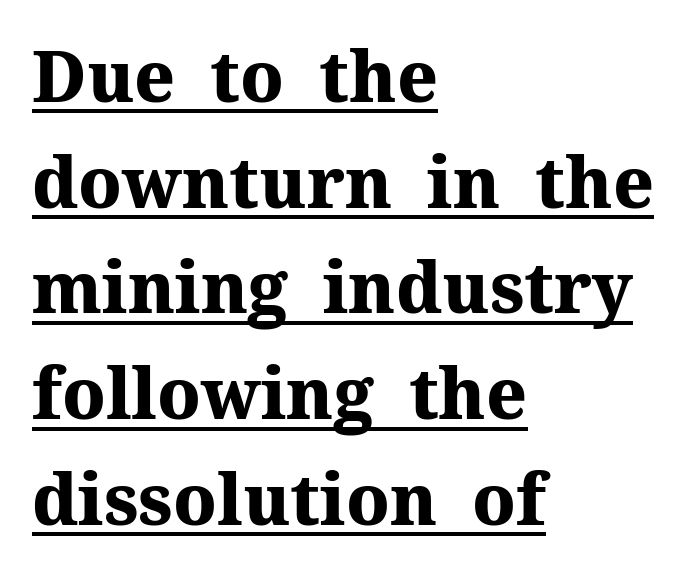
Visually the block forms a straight wall on the left and a jagged coastline on the right. Classification — serif. A dark, heavy texture on the line: the type is bold. Compared with undecorated copy, this sample adds a rule below the words.
